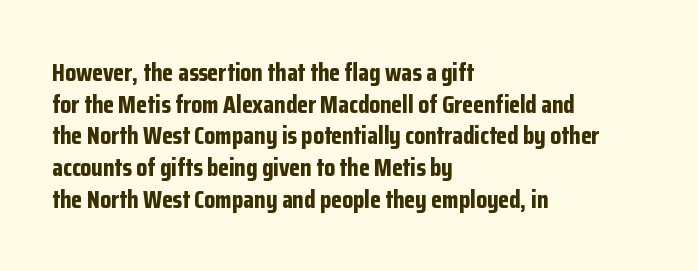
{"italic": "no", "bold": "yes", "underline": "no", "align": "left", "line_spacing": "normal", "line_spacing_ratio": 1.27, "letter_spacing": "normal", "letter_spacing_em": 0.0, "glyph_px": 25}
